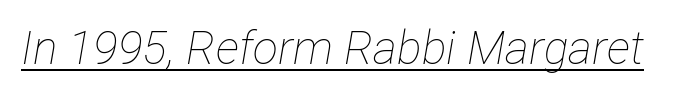
{"italic": "yes", "lean": "right", "slant_degrees": 12, "bold": "no", "weight": "thin", "width": "condensed", "stroke_contrast": "low", "x_height": "medium", "monospaced": "no", "underline": "yes", "letter_spacing": "normal", "letter_spacing_em": 0.0, "glyph_px": 46}
